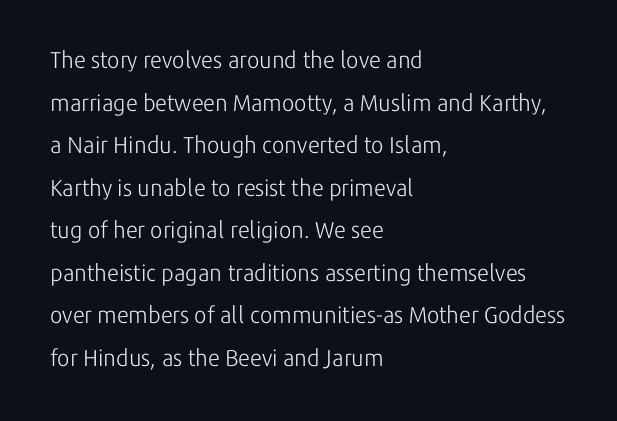
The paragraph has a hard left edge and a soft right edge. The space beneath each line is pristine and unruled. The type is set solid horizontally, with unmodified tracking. The specimen reads as upright at a glance. Each stroke keeps to a modest, everyday thickness or less.
